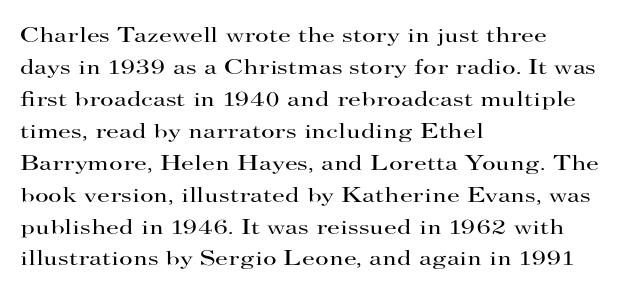
Q: Is the text bold? A: No.
Q: Is the text italic (slanted)? A: No, it is upright.
Q: Is the text underlined? A: No.
Q: How is the paragraph aligned? A: Left-aligned.
Q: Is the spacing between letters normal or unusually wide? A: Normal.
Q: Is the spacing between lines tight, normal or loose? A: Normal.
